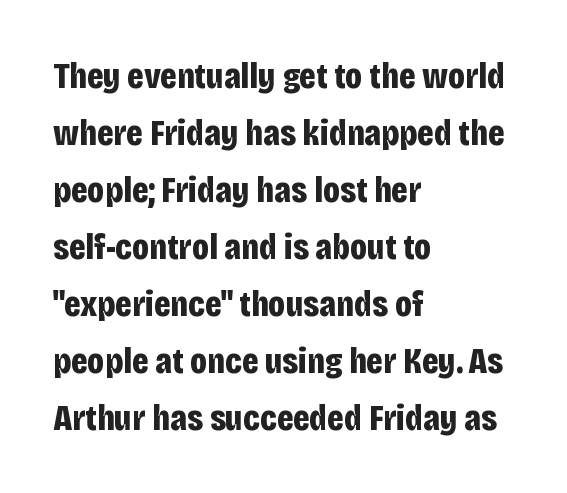
{"serif": "no", "italic": "no", "bold": "yes", "weight": "bold", "width": "condensed", "stroke_contrast": "low", "x_height": "large", "monospaced": "no", "underline": "no", "align": "left", "line_spacing": "normal", "line_spacing_ratio": 1.54, "letter_spacing": "normal", "letter_spacing_em": 0.0, "glyph_px": 37}
